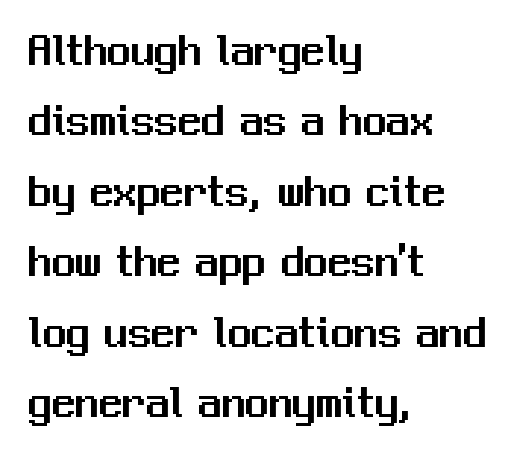
{"serif": "no", "italic": "no", "width": "normal", "stroke_contrast": "medium", "x_height": "medium", "monospaced": "no", "underline": "no", "align": "left", "line_spacing": "normal", "line_spacing_ratio": 1.5, "letter_spacing": "normal", "letter_spacing_em": 0.0, "glyph_px": 47}
